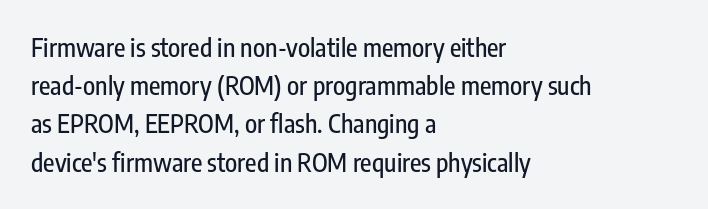
Descenders hang freely into open space. Teacher's note: observe the even left margin — that is flush-left alignment. The vertical gap from one line to the next is medium. If you drew a line through each stem, it would be perfectly vertical. The letters sit at their default tracking, neither squeezed nor spread.
